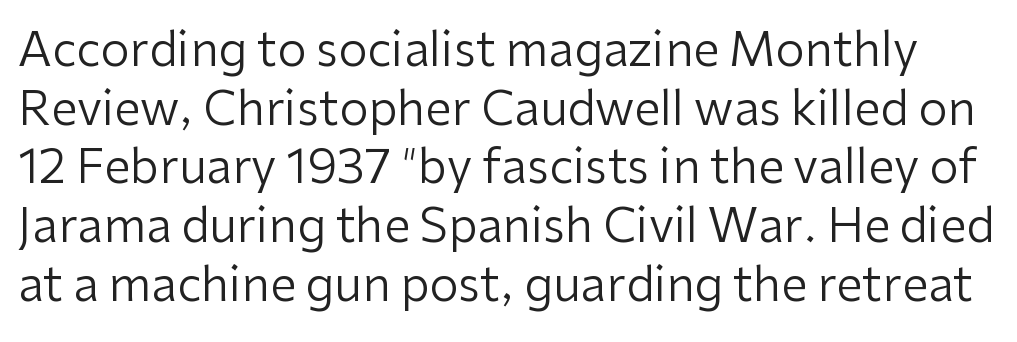
{"serif": "no", "italic": "no", "bold": "no", "weight": "regular", "width": "normal", "stroke_contrast": "low", "x_height": "medium", "monospaced": "no", "underline": "no", "line_spacing": "normal", "line_spacing_ratio": 1.25, "letter_spacing": "normal", "letter_spacing_em": 0.0, "glyph_px": 47}
